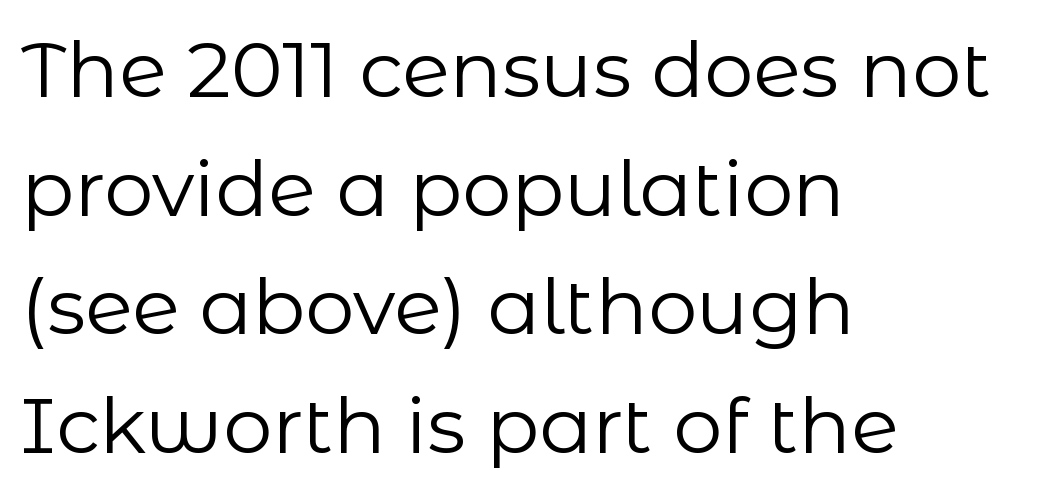
The image shows 78 px regular-weight sans-serif type, upright; set left-aligned, normal line spacing (1.52x), normal letter spacing, not underlined; low stroke contrast and a medium x-height.
